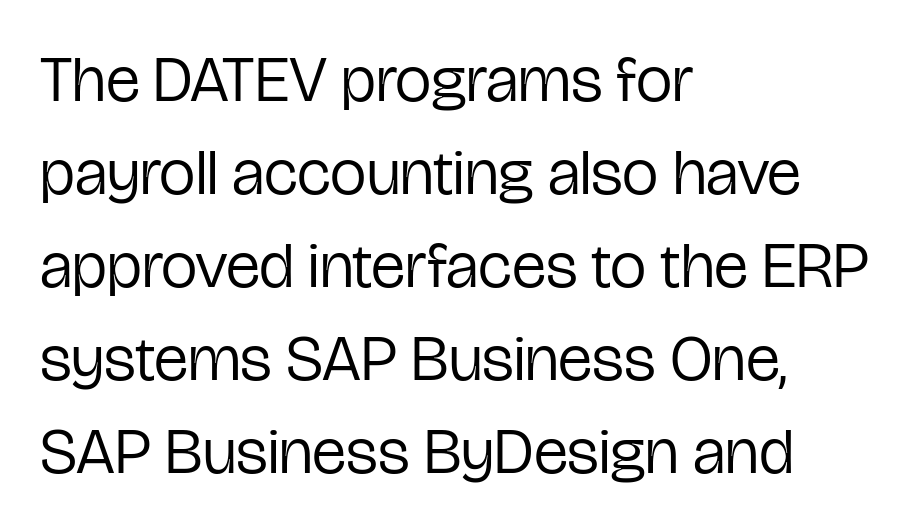
{"serif": "no", "italic": "no", "bold": "no", "weight": "regular", "width": "condensed", "stroke_contrast": "low", "x_height": "medium", "monospaced": "no", "underline": "no", "align": "left", "line_spacing": "normal", "line_spacing_ratio": 1.43, "letter_spacing": "normal", "letter_spacing_em": 0.0, "glyph_px": 65}
